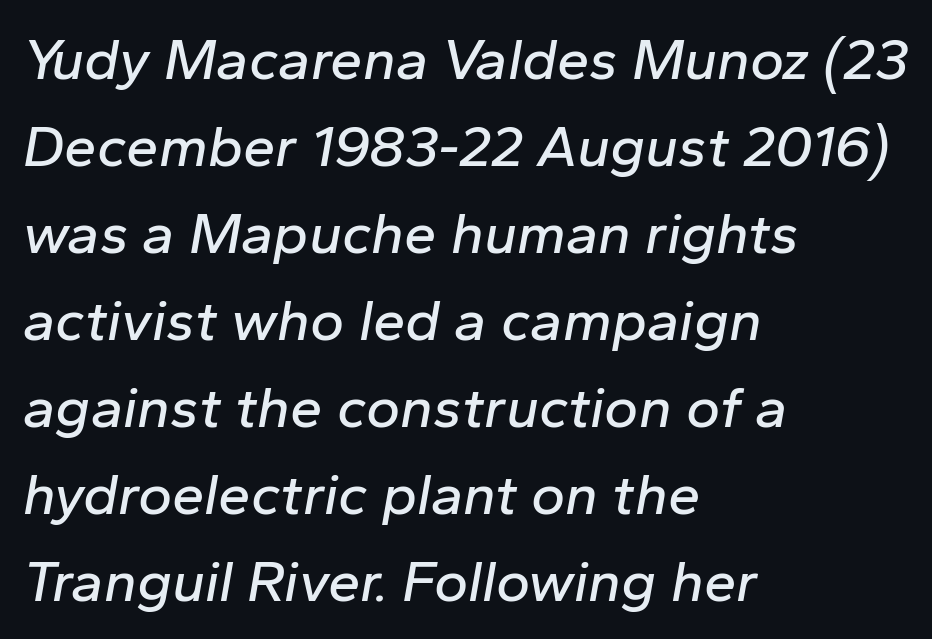
{"italic": "yes", "lean": "right", "slant_degrees": 10, "width": "normal", "stroke_contrast": "low", "x_height": "medium", "monospaced": "no", "underline": "no", "align": "left", "line_spacing": "normal", "line_spacing_ratio": 1.5, "letter_spacing": "normal", "letter_spacing_em": 0.0, "glyph_px": 58}
